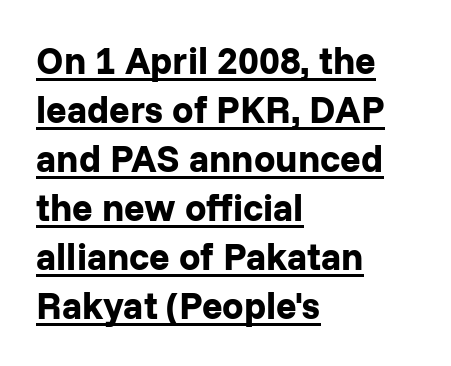
{"serif": "no", "italic": "no", "bold": "yes", "weight": "bold", "width": "normal", "stroke_contrast": "low", "x_height": "medium", "monospaced": "no", "underline": "yes", "align": "left", "line_spacing": "normal", "line_spacing_ratio": 1.29, "letter_spacing": "normal", "letter_spacing_em": 0.0, "glyph_px": 38}
